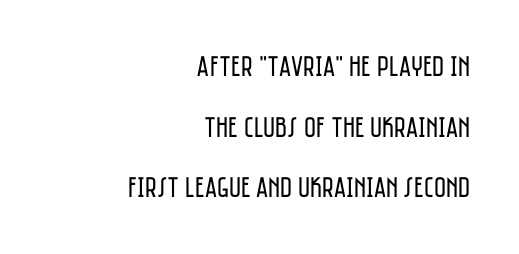
A sans-serif font was chosen for this passage. Airy leading. Unbolded letterforms with no extra heft. Lines of text with bare space underneath. The text block is weighted toward the right margin, trailing off unevenly leftward.
